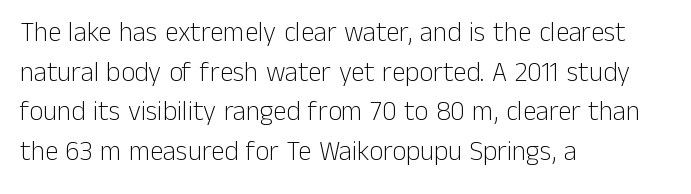
Notice how descenders clear the ascenders below comfortably — that's standard leading. Inter-character spacing is left at the font's built-in metrics. Bare-footed words on every line. The strokes are not fattened; the text isn't bold. A student would call this left alignment; a typographer would say flush left, rag right.
